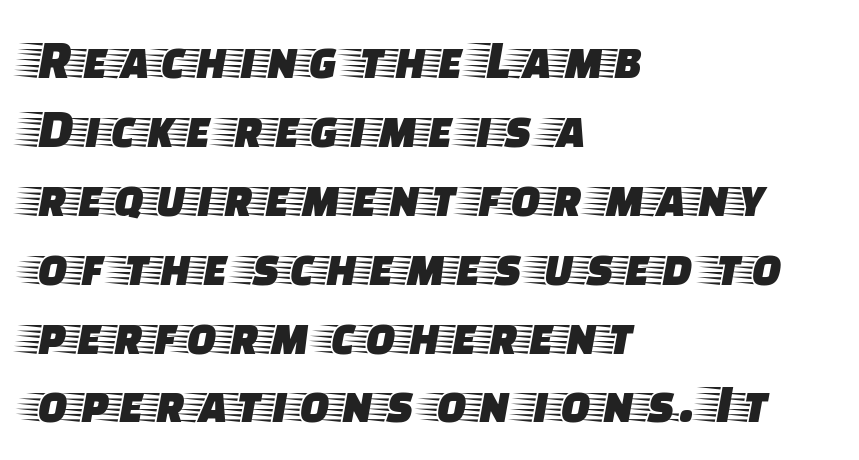
Q: Is the text italic (slanted)? A: Yes.
Q: Is the typeface a serif or a sans-serif typeface? A: Serif.
Q: Is the text underlined? A: No.
Q: How is the paragraph aligned? A: Left-aligned.
Q: Is the spacing between letters normal or unusually wide? A: Normal.
Q: Width (condensed, normal, or wide)? A: Wide.
Q: Stroke contrast? A: Low.
Q: x-height? A: Large.
Q: Monospaced? A: No.
